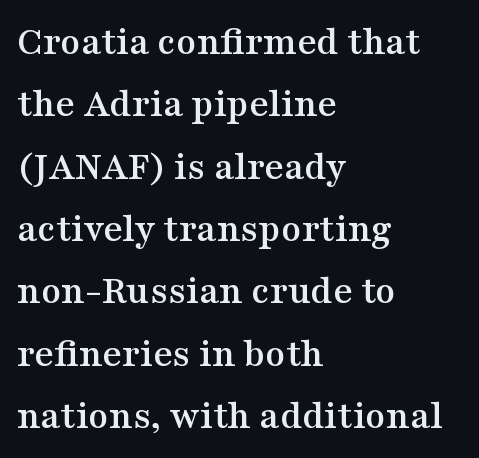
Q: Is the text italic (slanted)? A: No, it is upright.
Q: Is the typeface a serif or a sans-serif typeface? A: Serif.
Q: Is the text underlined? A: No.
Q: How is the paragraph aligned? A: Left-aligned.
Q: Is the spacing between letters normal or unusually wide? A: Normal.
Q: Is the spacing between lines tight, normal or loose? A: Normal.
Q: Width (condensed, normal, or wide)? A: Wide.
Q: Stroke contrast? A: Medium.
Q: x-height? A: Medium.
Q: Monospaced? A: No.
